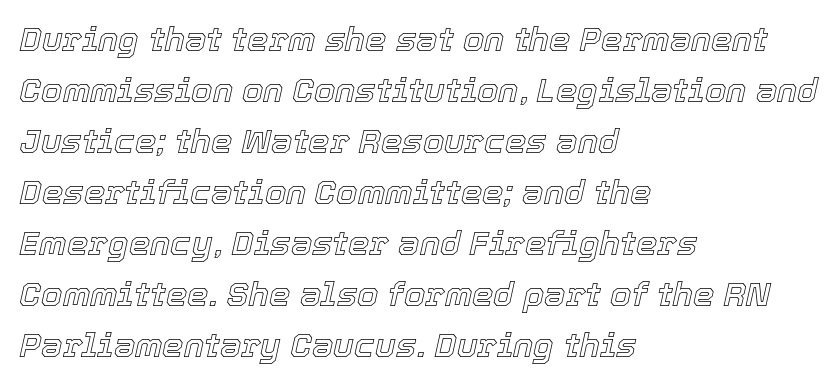
The image shows 34 px text type, italic (leaning right); set left-aligned, normal line spacing (1.5x), normal letter spacing, not underlined; a medium x-height.
